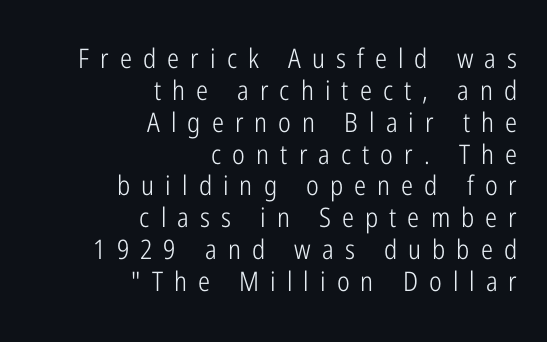
Short and long lines alike share a common ending point at right. Only glyphs here, with clear space below each row. The typeface has the unassuming heft of standard copy or less. Is there any slant? The stems are plumb.
